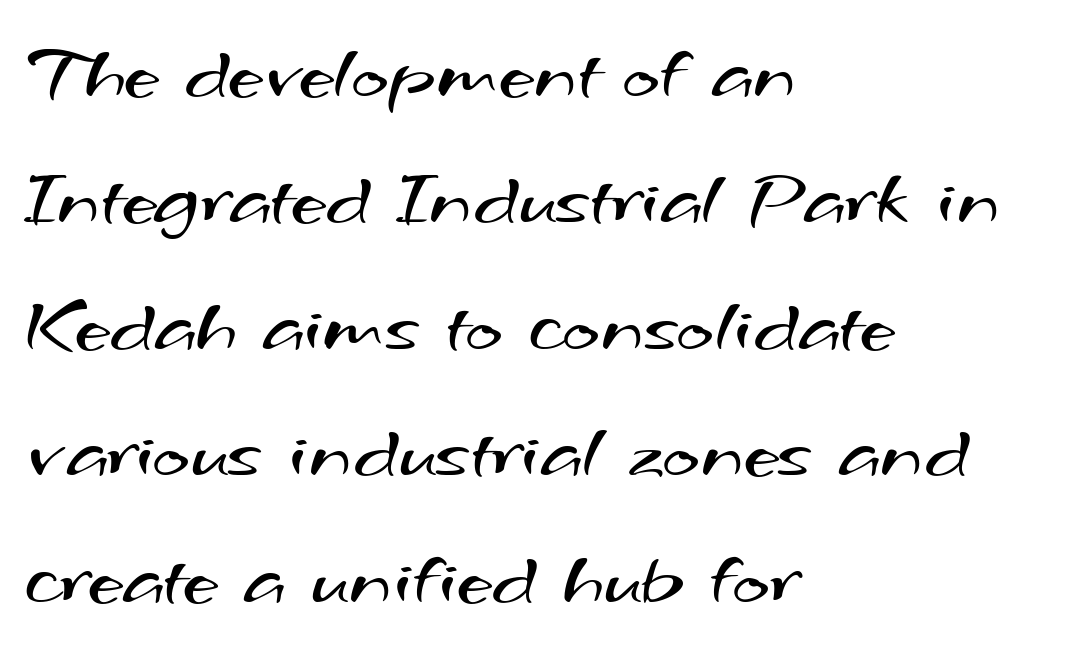
The image shows 80 px regular-weight, wide sans-serif type; set left-aligned, normal line spacing (1.58x), normal letter spacing, not underlined; medium stroke contrast and a small x-height.
